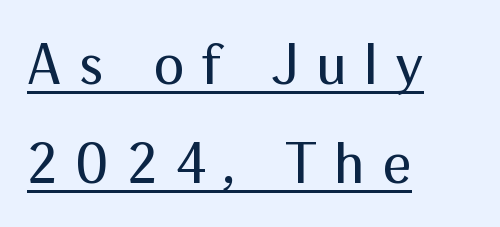
Q: Is the text bold? A: No.
Q: Is the text italic (slanted)? A: No, it is upright.
Q: Is the typeface a serif or a sans-serif typeface? A: Sans-serif.
Q: Is the text underlined? A: Yes.
Q: How is the paragraph aligned? A: Left-aligned.
Q: Is the spacing between letters normal or unusually wide? A: Unusually wide.
Q: Width (condensed, normal, or wide)? A: Normal.
Q: Stroke contrast? A: Medium.
Q: x-height? A: Medium.
Q: Monospaced? A: No.
